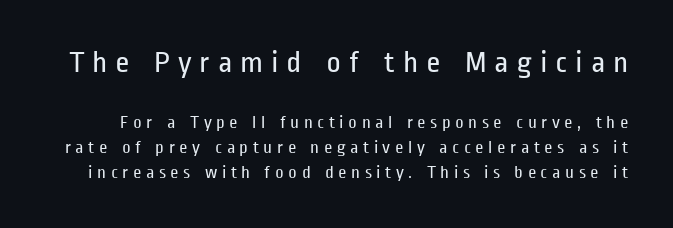
{"serif": "no", "italic": "no", "bold": "no", "weight": "regular", "width": "condensed", "stroke_contrast": "low", "x_height": "medium", "monospaced": "no", "underline": "no", "line_spacing": "normal", "line_spacing_ratio": 1.37, "letter_spacing": "wide", "letter_spacing_em": 0.25, "larger_block": "first", "size_ratio": 1.72, "glyph_px": 31}
